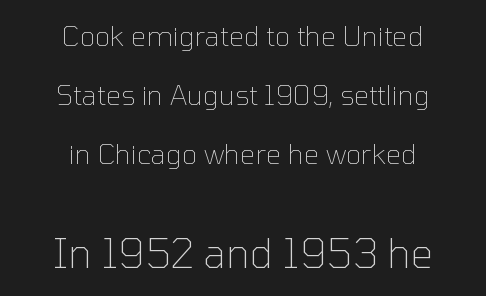
The image shows 40 px thin sans-serif type, upright; set centered, loose line spacing (2.19x), normal letter spacing, not underlined; the second (bottom) block is 1.48x larger; low stroke contrast and a medium x-height.
